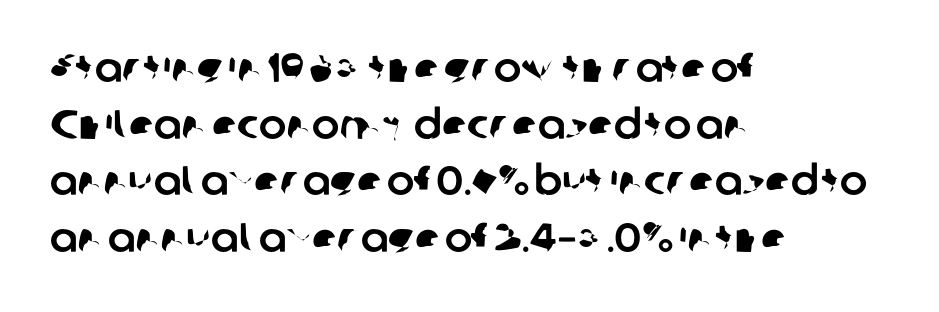
The image shows 41 px sans-serif type; set left-aligned, normal line spacing (1.38x), normal letter spacing, not underlined; low stroke contrast and a medium x-height.
